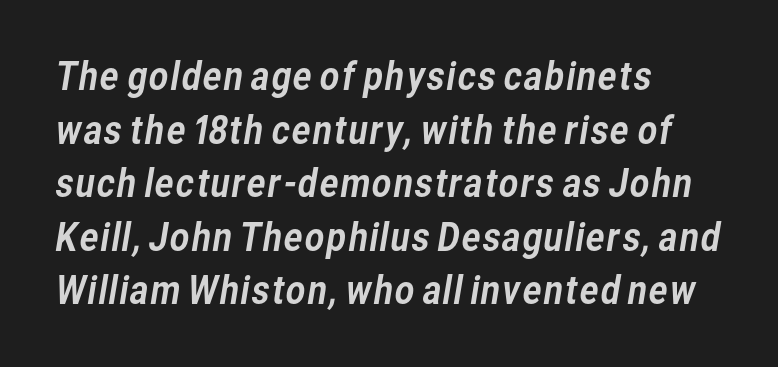
Looks like regular typesetting: each glyph gets only the width it needs. The words here are not underlined. Glyph-to-glyph distance matches everyday printed text. Vertically, the passage feels balanced, rows spaced as you'd expect. A student would call this left alignment; a typographer would say flush left, rag right. Classification — sans serif.
